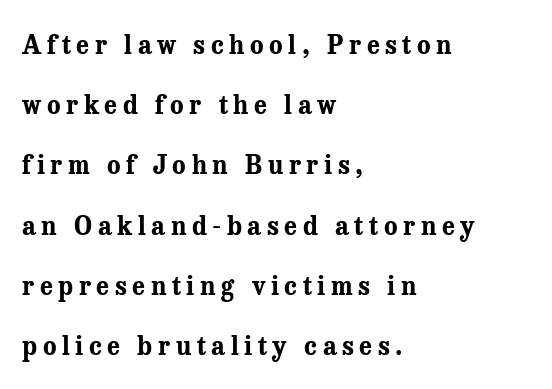
The image shows 25 px bold type, upright; set left-aligned, loose line spacing (2.41x), unusually wide letter spacing (+0.22 em), not underlined.
